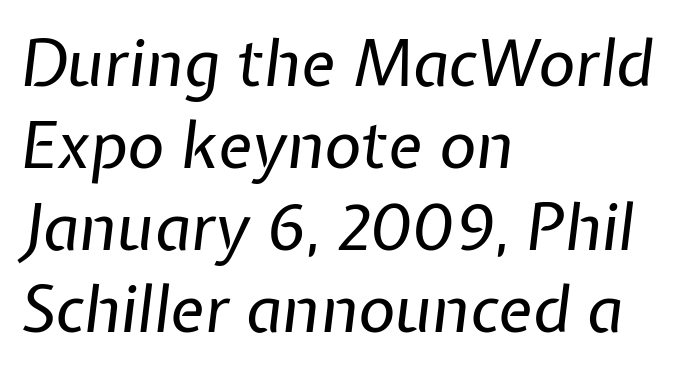
The image shows 64 px regular-weight type, italic (leaning right); set left-aligned, normal line spacing (1.28x), normal letter spacing, not underlined; low stroke contrast and a medium x-height.
